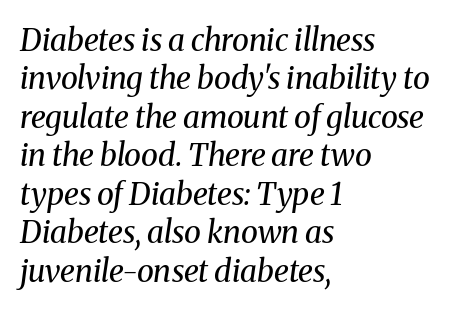
Typeset ragged right — the left edge is the straight one. These glyphs show unthickened strokes, regular width or finer. The face used here is seriffed, in the tradition of book romans. The passage shown is typed in a proportional face where columns would drift. Nobody touched the tracking dial on this one.
